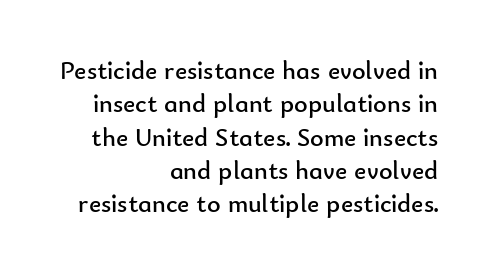
The image shows 26 px text type, upright; set right-aligned, normal line spacing (1.28x), normal letter spacing, not underlined.
